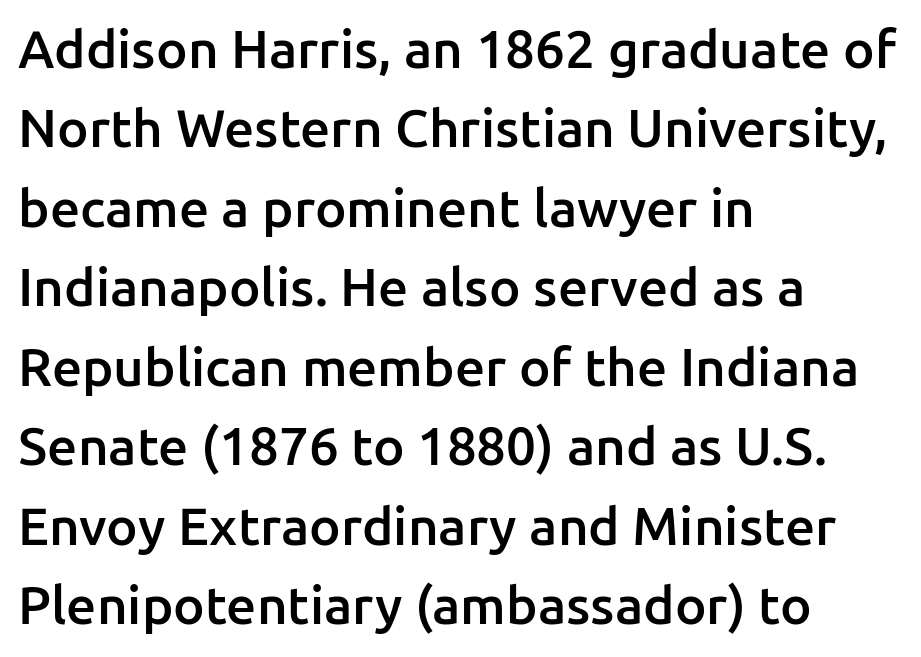
What's the leading like? Ordinary, nothing unusual. Typesetter's note: demi weight, one step under bold. Casual observation: everything's shoved over to the left. Proportional: the letters do not fall into vertical columns.
